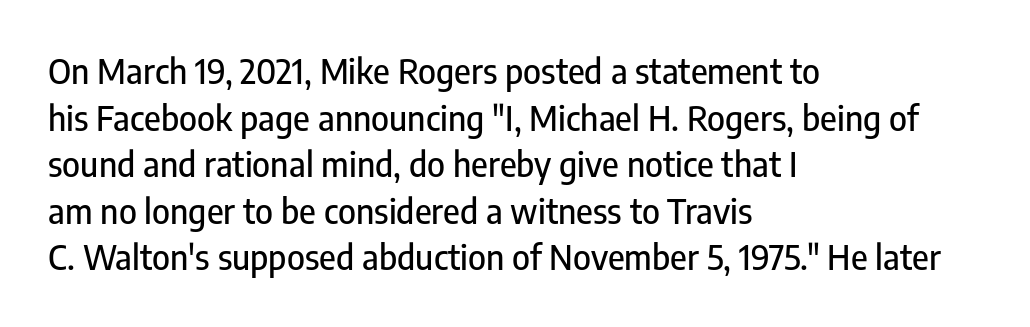
The image shows 34 px condensed sans-serif type, upright; set left-aligned, normal line spacing (1.37x), normal letter spacing, not underlined; low stroke contrast and a medium x-height.
